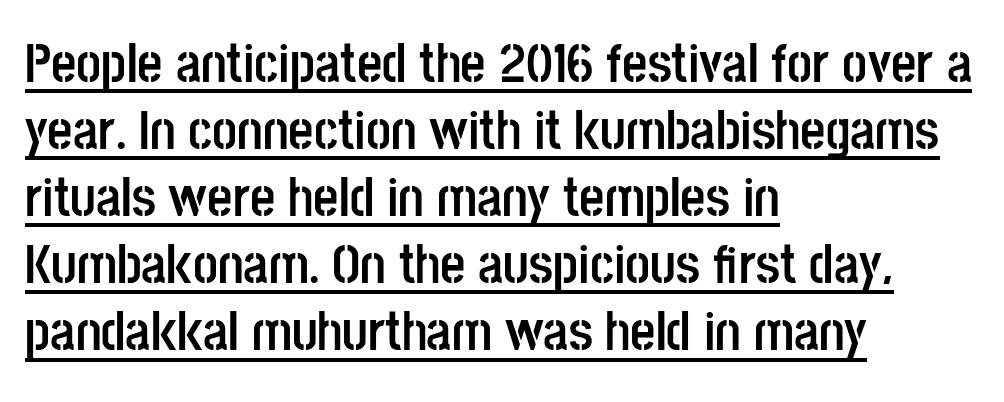
{"serif": "no", "italic": "no", "bold": "yes", "weight": "semibold", "width": "condensed", "stroke_contrast": "low", "x_height": "large", "monospaced": "no", "underline": "yes", "align": "left", "line_spacing_ratio": 1.22, "letter_spacing": "normal", "letter_spacing_em": 0.0, "glyph_px": 55}
